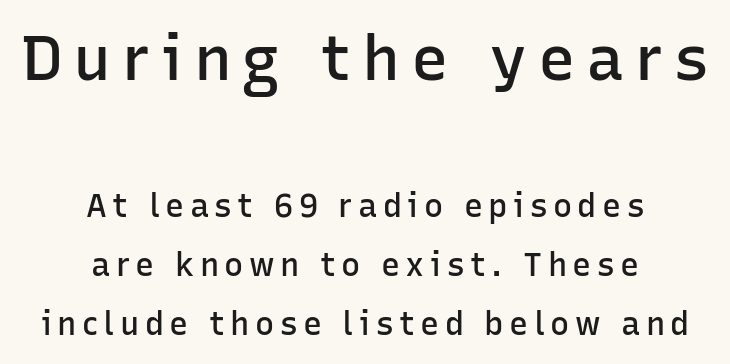
{"serif": "no", "italic": "no", "bold": "semi", "weight": "semibold", "width": "normal", "stroke_contrast": "low", "x_height": "medium", "monospaced": "no", "underline": "no", "align": "center", "line_spacing_ratio": 1.84, "larger_block": "first", "size_ratio": 1.97, "glyph_px": 63}
